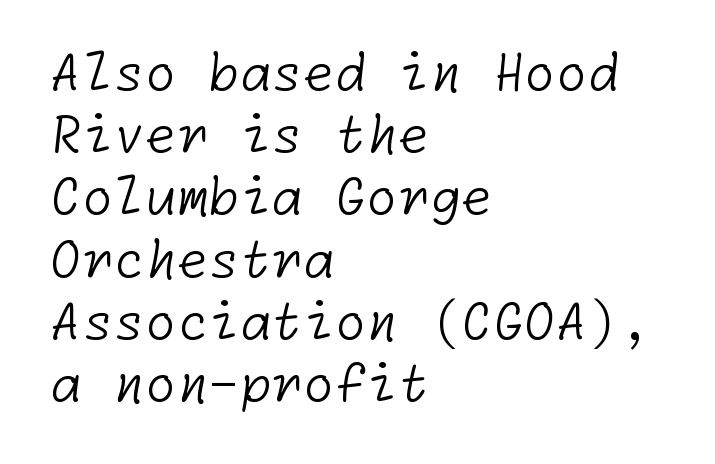
There is no visible air inserted between adjacent glyphs. The baseline area is clear. The typesetter chose a ragged-right arrangement here. The font is comparable to plain body text, perhaps lighter. Check where the strokes stop: nothing finishes them off — pure sans.
